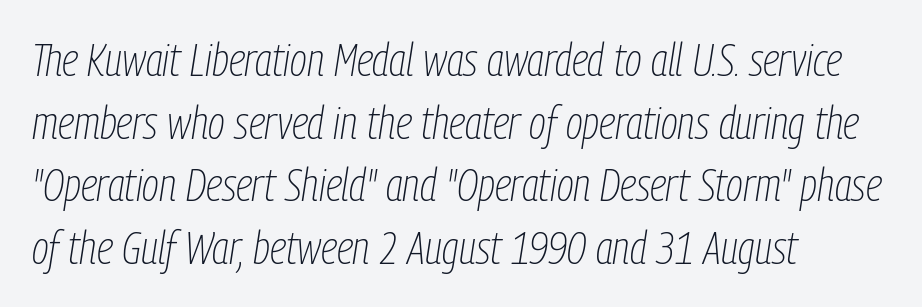
{"italic": "yes", "lean": "right", "slant_degrees": 9, "bold": "no", "weight": "thin", "width": "condensed", "stroke_contrast": "low", "x_height": "medium", "monospaced": "no", "underline": "no", "align": "left", "line_spacing": "normal", "line_spacing_ratio": 1.39, "letter_spacing": "normal", "letter_spacing_em": 0.0, "glyph_px": 45}
